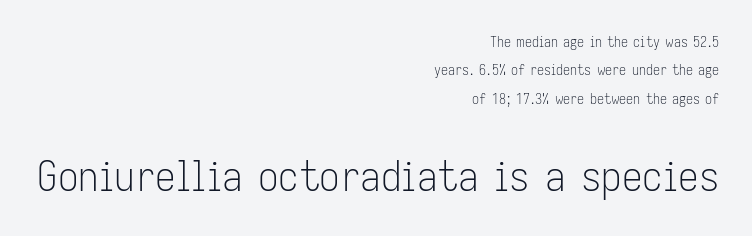
The image shows 41 px light, condensed sans-serif type, upright; set right-aligned, loose line spacing (2.02x), normal letter spacing, not underlined; the second (bottom) block is 2.93x larger; low stroke contrast and a medium x-height.
